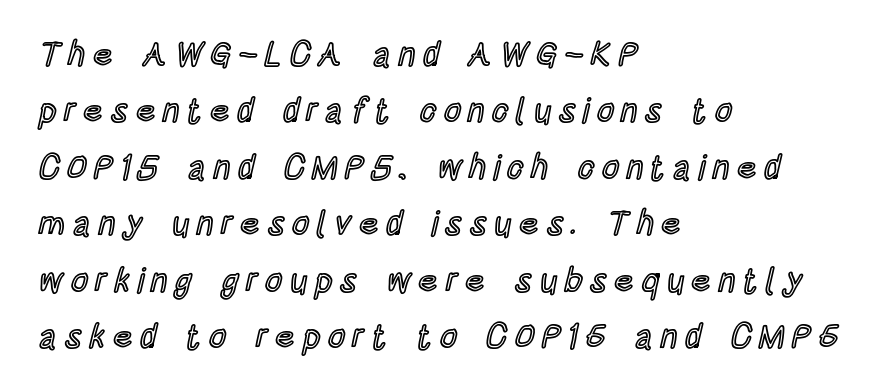
Short note: letters widely spaced. Leading: standard. Looks like regular typesetting: each glyph gets only the width it needs. The glyphs are unaccompanied by any horizontal stroke below them.
